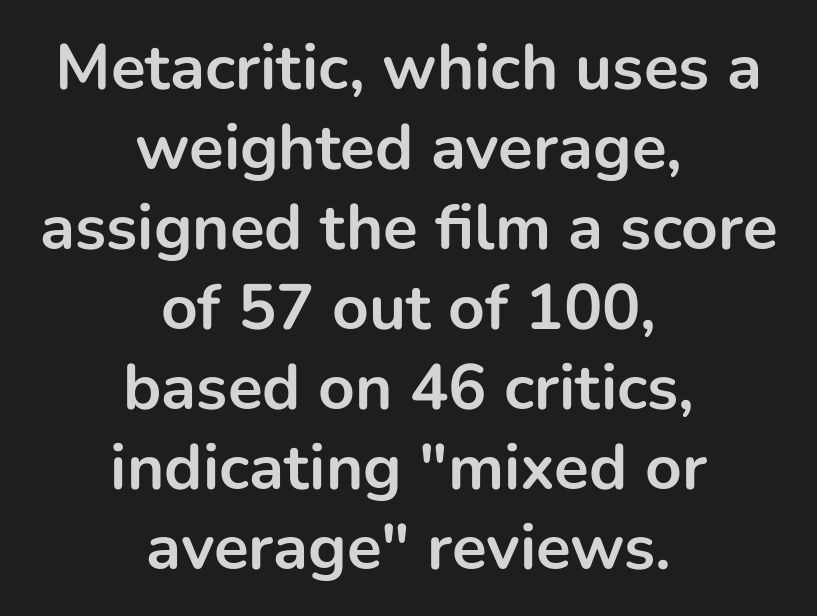
The image shows 64 px bold sans-serif type, upright; set centered, normal line spacing (1.25x), normal letter spacing, not underlined; low stroke contrast and a medium x-height.
